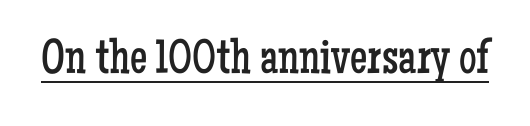
Q: Is the text bold? A: No.
Q: Is the text italic (slanted)? A: No, it is upright.
Q: Is the typeface a serif or a sans-serif typeface? A: Serif.
Q: Is the text underlined? A: Yes.
Q: Is the spacing between letters normal or unusually wide? A: Normal.
Q: Width (condensed, normal, or wide)? A: Condensed.
Q: Stroke contrast? A: Low.
Q: x-height? A: Medium.
Q: Monospaced? A: No.
